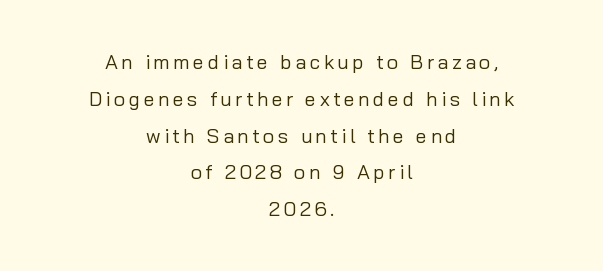
Lines of text with bare space underneath. This sample uses an upright cut, with every glyph sitting square on the baseline. A student would call this center alignment; a typographer would say set centered. This reads as an unemphasized weight, regular at the heaviest.
